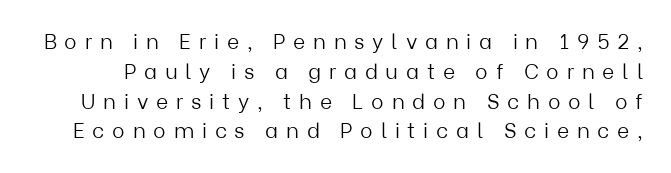
The image shows 21 px text type, upright; set normal line spacing (1.42x), unusually wide letter spacing (+0.37 em), not underlined.
